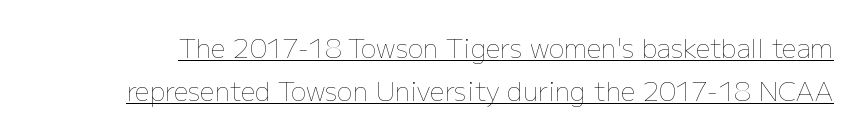
The passage shown has conventional tracking throughout. The face used here appears with an underline applied. Letters have the restrained weight of plain body copy at most. If you drew a line through each stem, it would be perfectly vertical.
